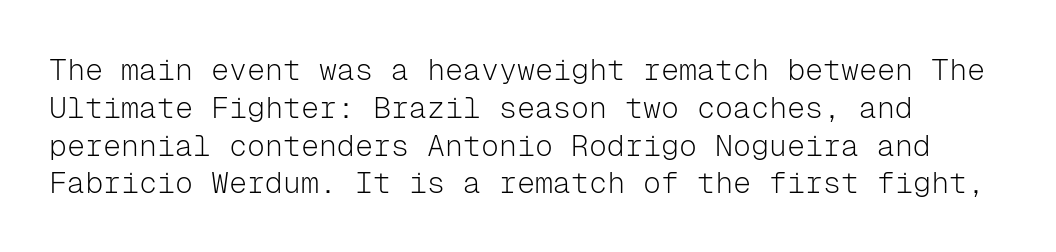
Q: Is the text bold? A: No.
Q: Is the text italic (slanted)? A: No, it is upright.
Q: Is the typeface a serif or a sans-serif typeface? A: Sans-serif.
Q: Is the text underlined? A: No.
Q: Is the spacing between letters normal or unusually wide? A: Normal.
Q: Is the spacing between lines tight, normal or loose? A: Normal.
Q: Width (condensed, normal, or wide)? A: Normal.
Q: Stroke contrast? A: Low.
Q: x-height? A: Medium.
Q: Monospaced? A: Yes.
